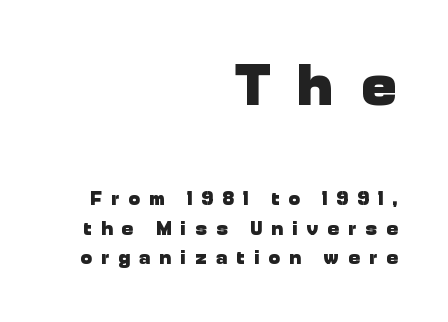
{"serif": "no", "italic": "no", "bold": "yes", "weight": "heavy", "width": "normal", "stroke_contrast": "low", "x_height": "medium", "monospaced": "no", "underline": "no", "align": "right", "line_spacing": "normal", "line_spacing_ratio": 1.55, "letter_spacing": "wide", "letter_spacing_em": 0.5, "larger_block": "first", "size_ratio": 3.05, "glyph_px": 58}
